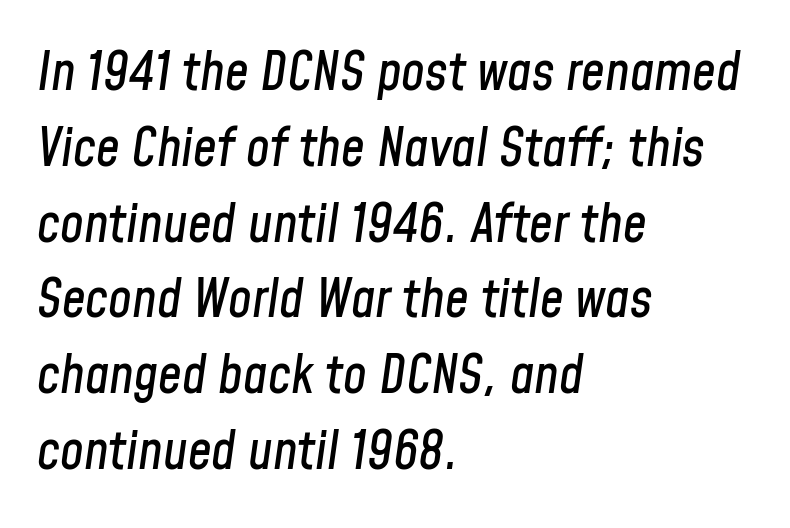
Q: Is the text italic (slanted)? A: Yes, it leans right by about 8 degrees.
Q: Is the text underlined? A: No.
Q: How is the paragraph aligned? A: Left-aligned.
Q: Is the spacing between letters normal or unusually wide? A: Normal.
Q: Is the spacing between lines tight, normal or loose? A: Normal.
Q: Width (condensed, normal, or wide)? A: Condensed.
Q: Stroke contrast? A: Low.
Q: x-height? A: Medium.
Q: Monospaced? A: No.
